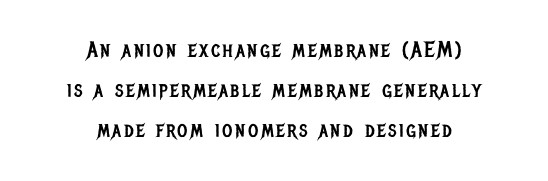
The face looks like a standard text weight, possibly lighter. Quick note: underline off. Does the lettering tilt? It doesn't — this is upright. This rendering uses center alignment, leaving both contours irregular but symmetric.
